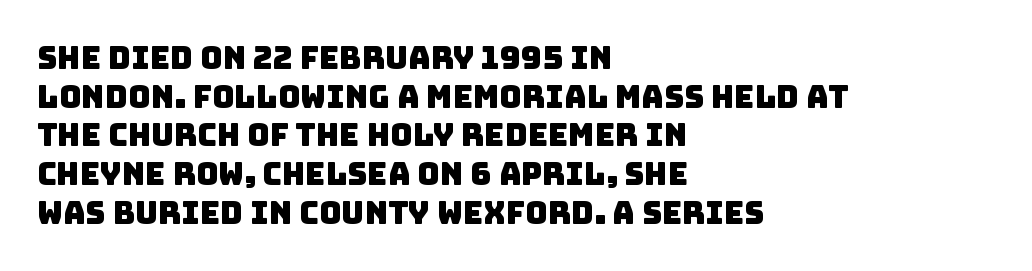
{"serif": "no", "width": "normal", "stroke_contrast": "low", "x_height": "large", "monospaced": "no", "underline": "no", "align": "left", "line_spacing": "normal", "line_spacing_ratio": 1.25, "letter_spacing": "normal", "letter_spacing_em": 0.0, "glyph_px": 31}
